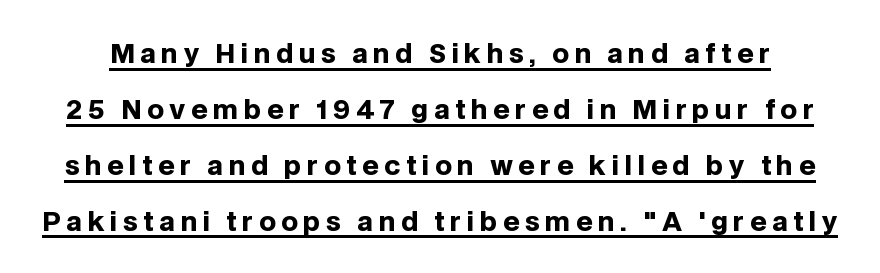
A baseline rule has been typeset under these characters. The type is letterspaced generously, with wide tracking. Rows of type keep a wide berth in the vertical direction. These lines were composed using upright roman letters.
